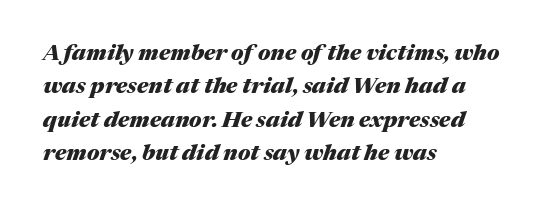
Q: Is the text bold? A: Yes.
Q: Is the text italic (slanted)? A: Yes, it leans right by about 17 degrees.
Q: Is the text underlined? A: No.
Q: How is the paragraph aligned? A: Left-aligned.
Q: Is the spacing between letters normal or unusually wide? A: Normal.
Q: Is the spacing between lines tight, normal or loose? A: Normal.
